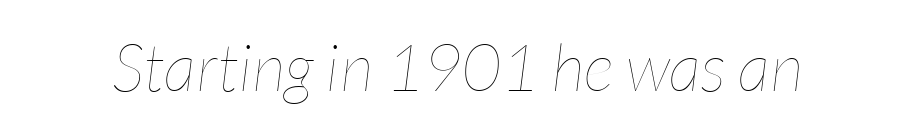
The image shows 66 px thin, condensed type, italic (leaning right); set normal letter spacing, not underlined; low stroke contrast and a medium x-height.
